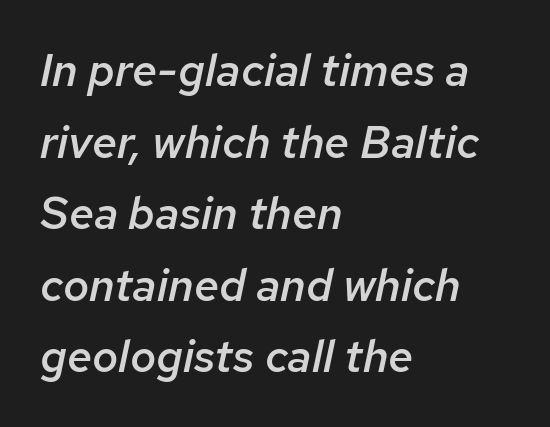
The image shows 45 px semibold type, italic (leaning right); set left-aligned, normal line spacing (1.59x), normal letter spacing, not underlined; low stroke contrast and a medium x-height.
